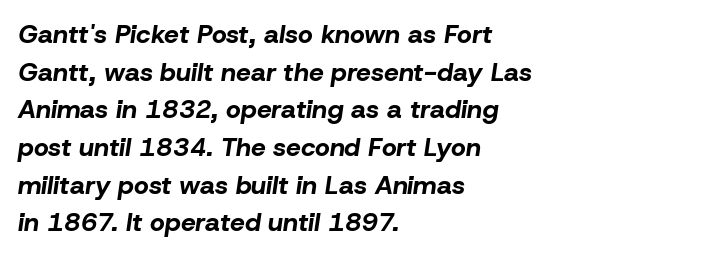
The image shows 26 px bold type, italic (leaning right); set left-aligned, normal line spacing (1.45x), normal letter spacing, not underlined.
